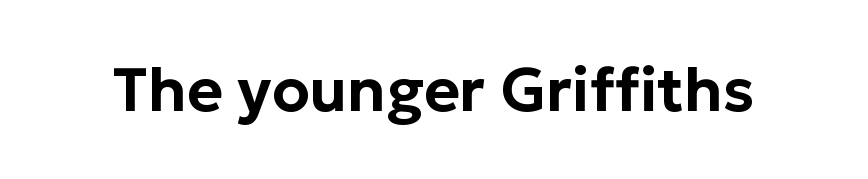
Characters follow at the spacing the type designer built in. This sample uses an upright cut, with every glyph sitting square on the baseline. I'd call this a sans setting — the letters go barefoot. This sample has the flowing, uneven cadence of proportional lettering. The specimen omits any rule beneath the text block's lines.
